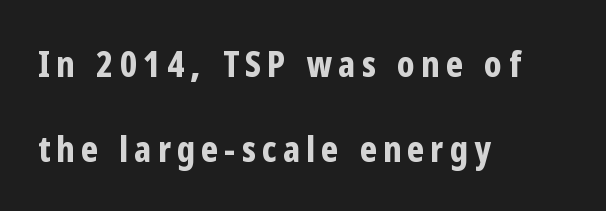
{"serif": "no", "italic": "no", "bold": "yes", "weight": "bold", "width": "condensed", "stroke_contrast": "low", "x_height": "medium", "monospaced": "no", "underline": "no", "align": "left", "line_spacing": "loose", "line_spacing_ratio": 2.36, "glyph_px": 36}
